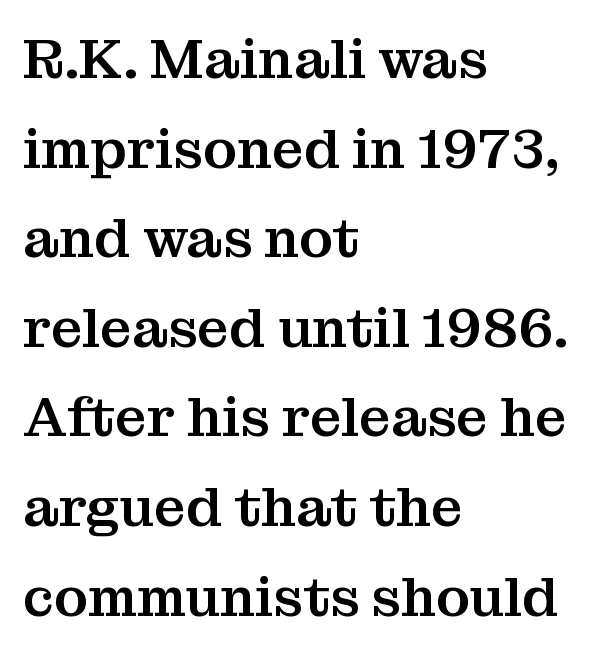
Q: Is the text italic (slanted)? A: No, it is upright.
Q: Is the typeface a serif or a sans-serif typeface? A: Serif.
Q: Is the text underlined? A: No.
Q: How is the paragraph aligned? A: Left-aligned.
Q: Is the spacing between letters normal or unusually wide? A: Normal.
Q: Is the spacing between lines tight, normal or loose? A: Normal.
Q: Width (condensed, normal, or wide)? A: Normal.
Q: Stroke contrast? A: Medium.
Q: x-height? A: Medium.
Q: Monospaced? A: No.
